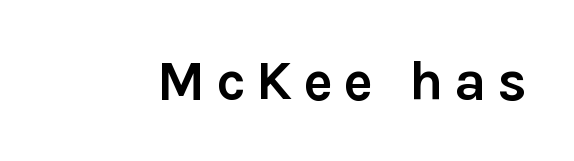
Q: Is the text bold? A: Yes.
Q: Is the text italic (slanted)? A: No, it is upright.
Q: Is the typeface a serif or a sans-serif typeface? A: Sans-serif.
Q: Is the text underlined? A: No.
Q: Is the spacing between letters normal or unusually wide? A: Unusually wide.
Q: Width (condensed, normal, or wide)? A: Normal.
Q: Stroke contrast? A: Low.
Q: x-height? A: Medium.
Q: Monospaced? A: No.
